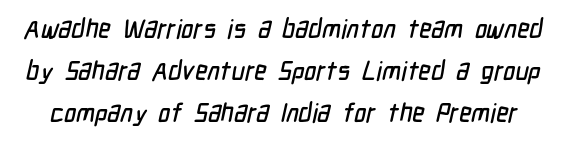
Q: Is the text underlined? A: No.
Q: Is the spacing between letters normal or unusually wide? A: Normal.
Q: Is the spacing between lines tight, normal or loose? A: Normal.
